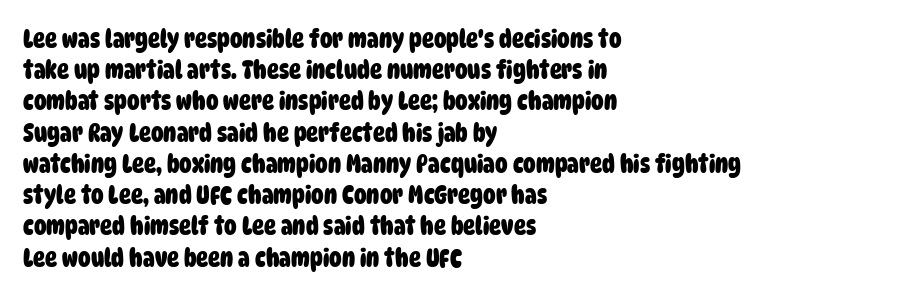
Q: Is the text bold? A: Yes.
Q: Is the text underlined? A: No.
Q: How is the paragraph aligned? A: Left-aligned.
Q: Is the spacing between letters normal or unusually wide? A: Normal.
Q: Is the spacing between lines tight, normal or loose? A: Normal.
